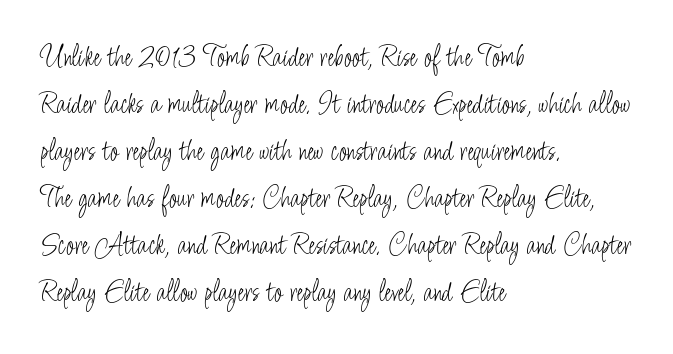
{"serif": "no", "bold": "no", "weight": "light", "width": "condensed", "stroke_contrast": "low", "x_height": "small", "monospaced": "no", "underline": "no", "align": "left", "line_spacing": "normal", "line_spacing_ratio": 1.57, "letter_spacing": "normal", "letter_spacing_em": 0.0, "glyph_px": 30}
